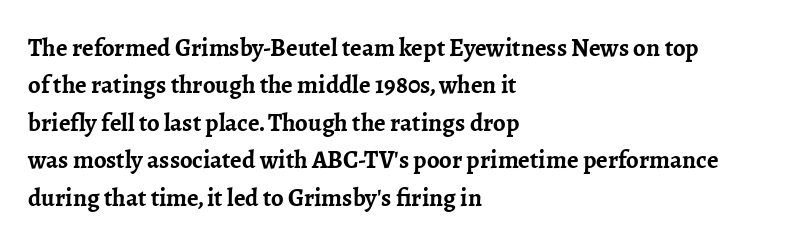
{"italic": "no", "bold": "yes", "underline": "no", "align": "left", "line_spacing": "normal", "line_spacing_ratio": 1.5, "letter_spacing": "normal", "letter_spacing_em": 0.0, "glyph_px": 25}
